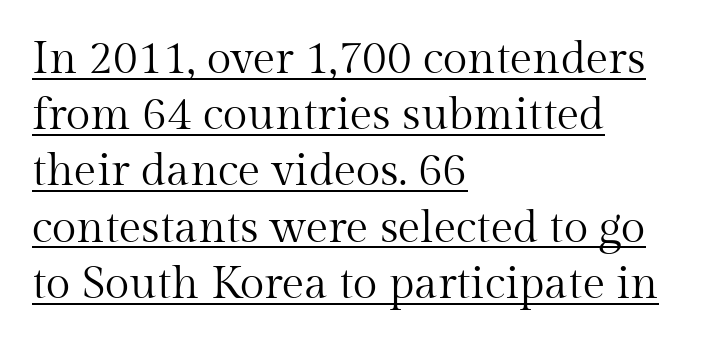
Q: Is the text bold? A: No.
Q: Is the text italic (slanted)? A: No, it is upright.
Q: Is the typeface a serif or a sans-serif typeface? A: Serif.
Q: Is the text underlined? A: Yes.
Q: How is the paragraph aligned? A: Left-aligned.
Q: Is the spacing between letters normal or unusually wide? A: Normal.
Q: Is the spacing between lines tight, normal or loose? A: Normal.
Q: Width (condensed, normal, or wide)? A: Normal.
Q: Stroke contrast? A: Medium.
Q: x-height? A: Medium.
Q: Monospaced? A: No.
